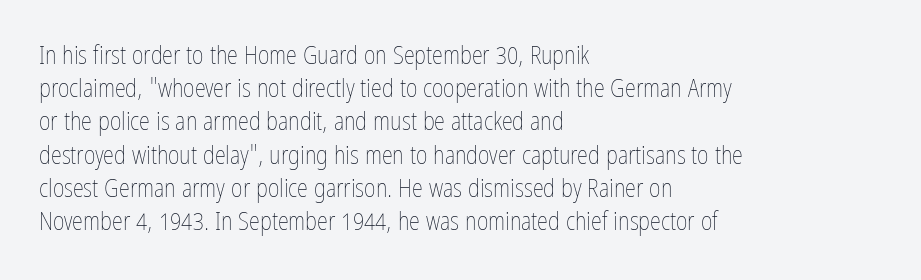
These lines sit exactly where default settings would place them. Decoration check: the copy has no underline. The typeface has the unassuming heft of standard copy or less. Horizontal alignment here is leftward, the default for most running prose.
